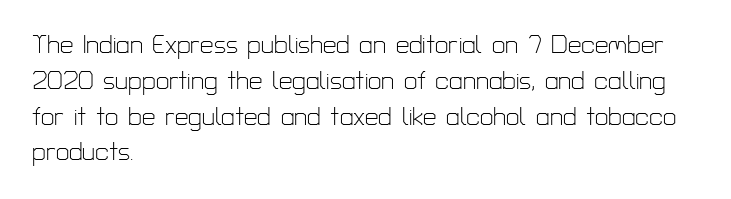
The setting favours the left margin, as ordinary paragraphs usually do. Upright lettering throughout. Letter spacing: default. No chunkiness to these letters — they're not bold.
